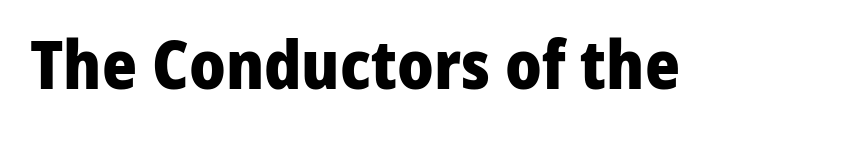
{"serif": "no", "italic": "no", "bold": "yes", "weight": "heavy", "width": "normal", "stroke_contrast": "low", "x_height": "medium", "monospaced": "no", "underline": "no", "letter_spacing": "normal", "letter_spacing_em": 0.0, "glyph_px": 67}
